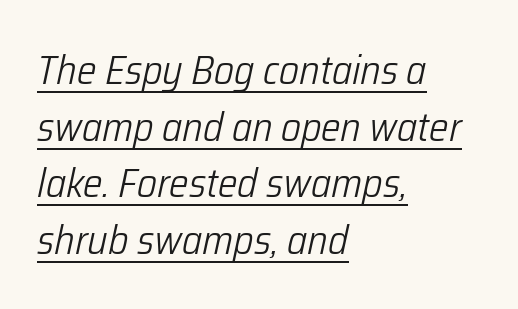
This sample has the flowing, uneven cadence of proportional lettering. How are the letters spaced? Ordinarily, with no added tracking. No heavy texture on the line: the type isn't bold. Whoever set this chose a conventional vertical rhythm.
